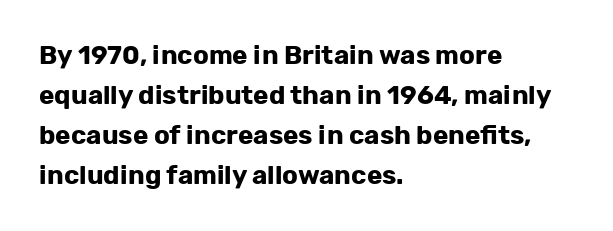
{"italic": "no", "bold": "yes", "underline": "no", "align": "left", "line_spacing": "normal", "line_spacing_ratio": 1.54, "letter_spacing": "normal", "letter_spacing_em": 0.0, "glyph_px": 26}
